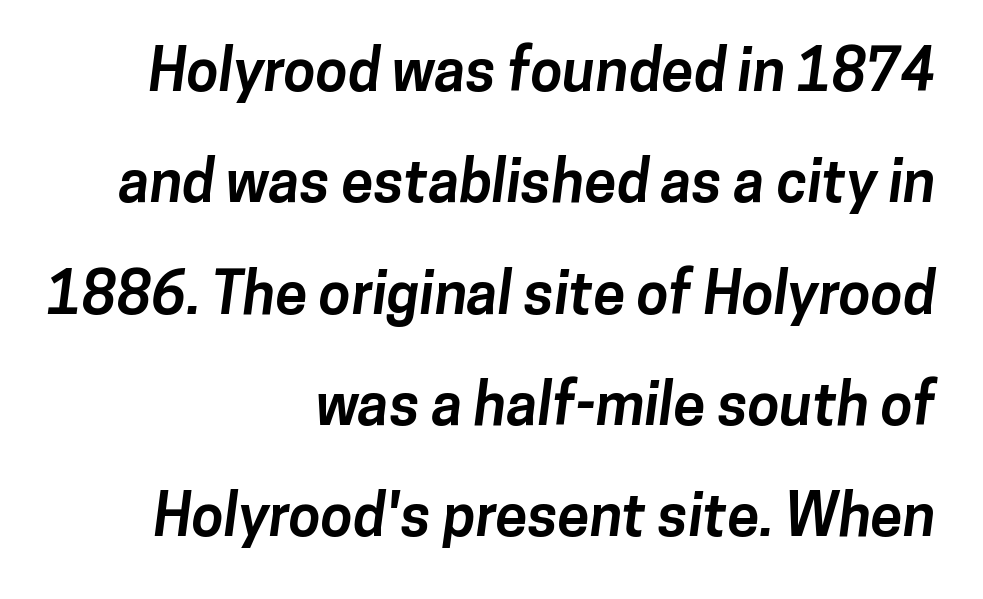
Inter-character spacing is left at the font's built-in metrics. The specimen omits any rule beneath the text block's lines. These lines stand farther apart than default settings would place them. Horizontally, the lines are justified to the trailing edge only. As a designer I'd log this as weight 700, bold. Think of a printed novel: that variable character pitch is what you see here.
